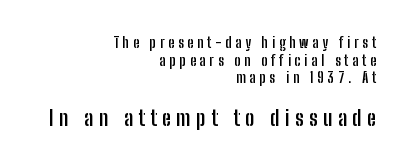
{"italic": "no", "bold": "yes", "underline": "no", "align": "right", "line_spacing_ratio": 1.18, "letter_spacing": "wide", "letter_spacing_em": 0.25, "larger_block": "second", "size_ratio": 1.47, "glyph_px": 22}
